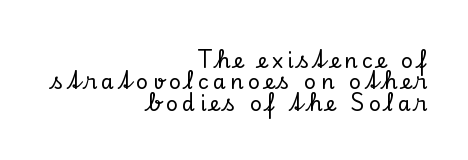
The image shows 21 px text type, upright; set right-aligned, tight line spacing (1.02x), unusually wide letter spacing (+0.2 em), not underlined.
